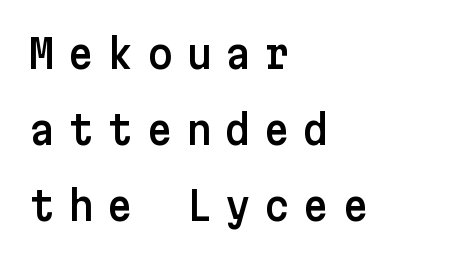
Does the leading feel generous? Absolutely, it's lavish. The typesetter chose a ragged-right arrangement here. Style check: upright. A sans-serif font was chosen for this passage.
